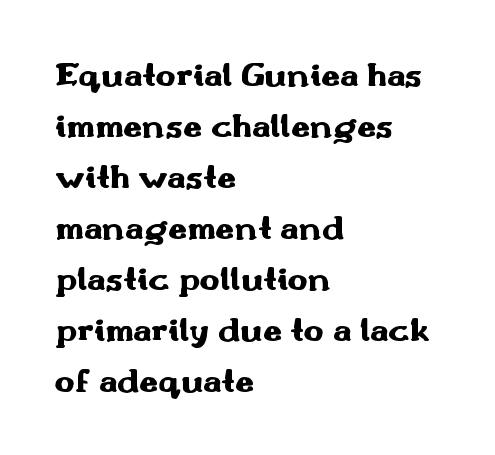
Heavy, bold letterforms. The strip under each line holds only bare page. Does the copy run flush right? No — it runs flush left. The axis of the letterforms is exactly vertical.
